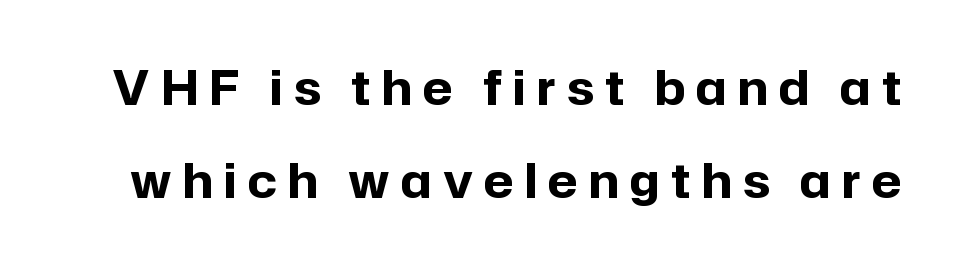
Unlike a traditional serif, this face leaves its strokes unadorned. The type sits square on the baseline with zero lean. The face used here has the dense, thick strokes of a bold. Vertical spacing — loose. The passage shown is not underscored anywhere.
